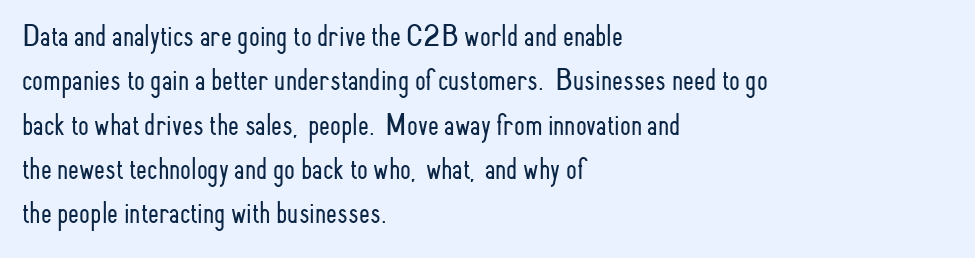
Are there feet on the stems? There aren't — it's a sans. The rendering uses natural spacing where letterforms have individual widths. Reading down the block, your eye returns to a fixed left position each line. No extra ink here — the face is not bold. You can tell it's not italic because the verticals are truly vertical. Glance below the letters and you will spot only blank space.
